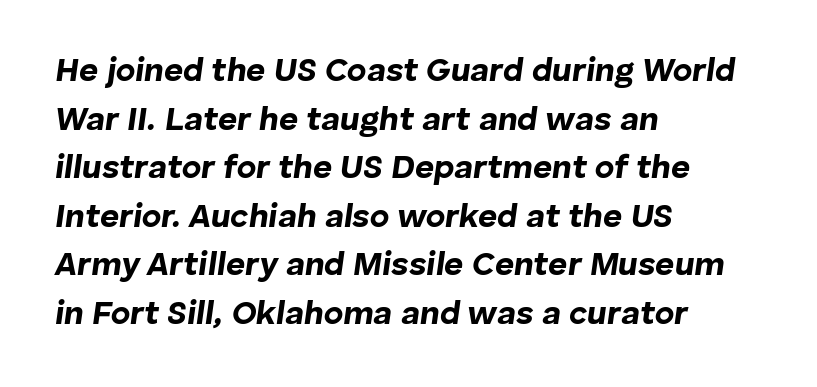
Q: Is the text bold? A: Yes.
Q: Is the text italic (slanted)? A: Yes, it leans right by about 8 degrees.
Q: Is the text underlined? A: No.
Q: How is the paragraph aligned? A: Left-aligned.
Q: Is the spacing between letters normal or unusually wide? A: Normal.
Q: Is the spacing between lines tight, normal or loose? A: Normal.
Q: Width (condensed, normal, or wide)? A: Normal.
Q: Stroke contrast? A: Low.
Q: x-height? A: Medium.
Q: Monospaced? A: No.
